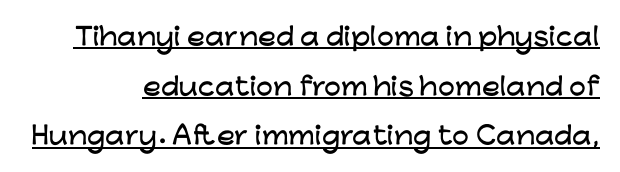
Q: Is the text italic (slanted)? A: No, it is upright.
Q: Is the text underlined? A: Yes.
Q: Is the spacing between letters normal or unusually wide? A: Normal.
Q: Is the spacing between lines tight, normal or loose? A: Loose.
